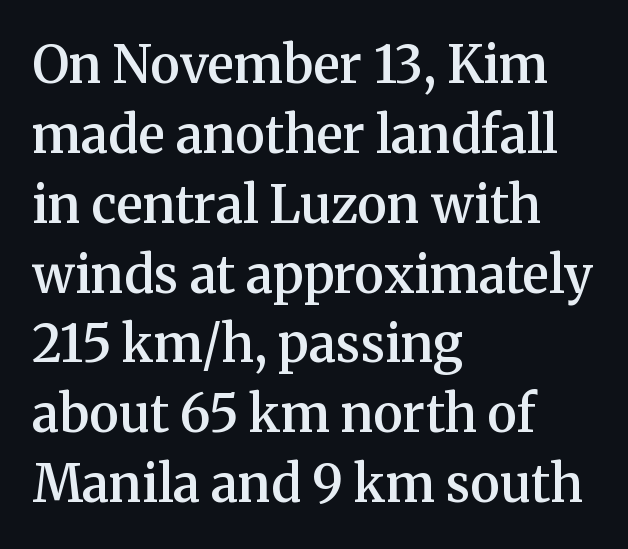
Q: Is the text bold? A: Semi-bold.
Q: Is the text italic (slanted)? A: No, it is upright.
Q: Is the typeface a serif or a sans-serif typeface? A: Serif.
Q: Is the text underlined? A: No.
Q: How is the paragraph aligned? A: Left-aligned.
Q: Is the spacing between letters normal or unusually wide? A: Normal.
Q: Is the spacing between lines tight, normal or loose? A: Normal.
Q: Width (condensed, normal, or wide)? A: Normal.
Q: Stroke contrast? A: Medium.
Q: x-height? A: Medium.
Q: Monospaced? A: No.
